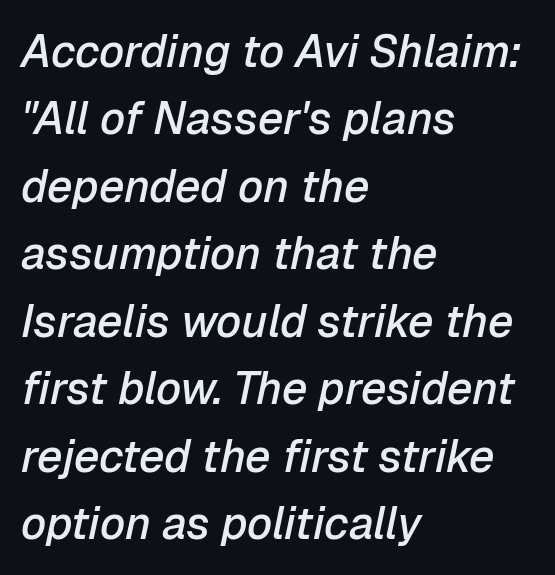
{"italic": "yes", "lean": "right", "slant_degrees": 12, "bold": "semi", "weight": "semibold", "width": "normal", "stroke_contrast": "low", "x_height": "medium", "monospaced": "no", "underline": "no", "align": "left", "line_spacing": "normal", "line_spacing_ratio": 1.5, "letter_spacing": "normal", "letter_spacing_em": 0.0, "glyph_px": 45}
